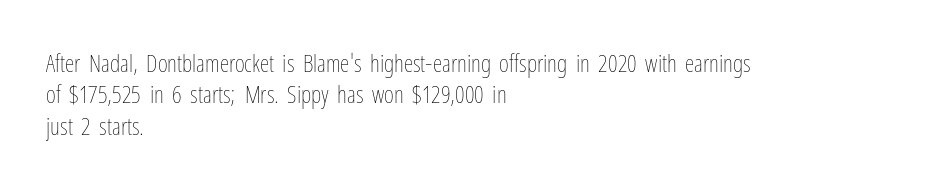
What stands out about the letter spacing? Nothing — it is the standard amount. Unmarked baselines from the first word to the last. The rendering anchors every line to the left-hand side. Regarding leading, the lines here are spaced in the standard way. Compared with a typical body face, this is equally light or lighter still. In terms of posture, this sample is upright.
